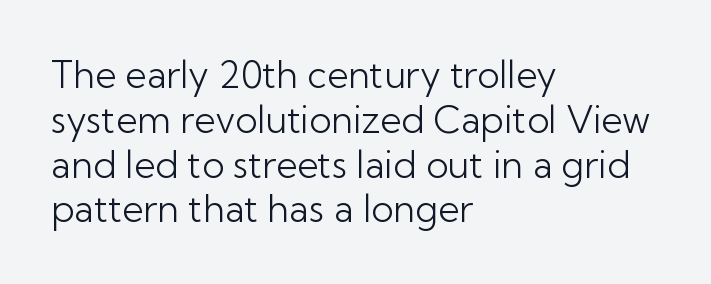
{"serif": "no", "italic": "no", "bold": "no", "weight": "light", "width": "normal", "stroke_contrast": "low", "x_height": "medium", "monospaced": "no", "underline": "no", "align": "left", "line_spacing_ratio": 1.21, "letter_spacing": "normal", "letter_spacing_em": 0.0, "glyph_px": 37}
